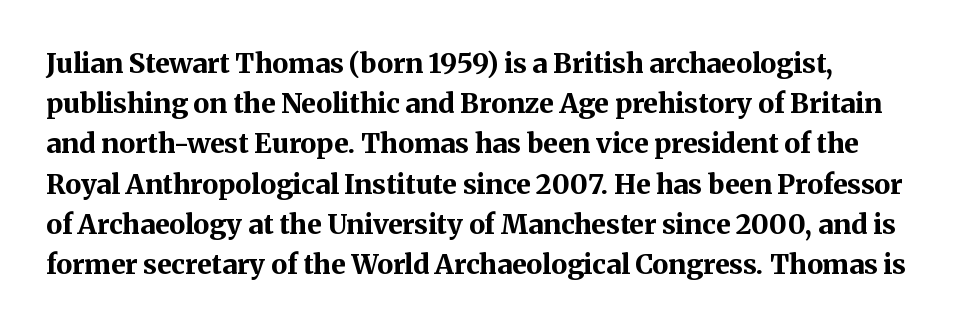
The rag falls on the right side of this text block. The axis of the letterforms is exactly vertical. Descender tails drop into unmarked territory. Inter-character spacing is left at the font's built-in metrics. Heavy, bold letterforms.
